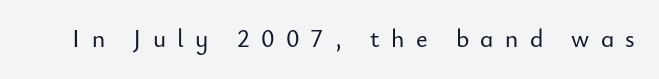
The image shows 25 px text type, upright; set unusually wide letter spacing (+0.45 em), not underlined.
